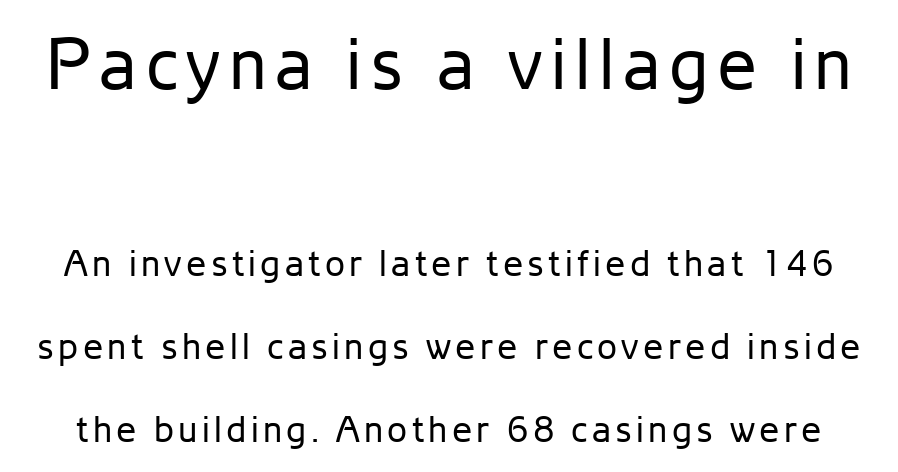
The image shows 71 px regular-weight sans-serif type, upright; set loose line spacing (2.3x), not underlined; the first (top) block is 1.97x larger; low stroke contrast and a medium x-height.
